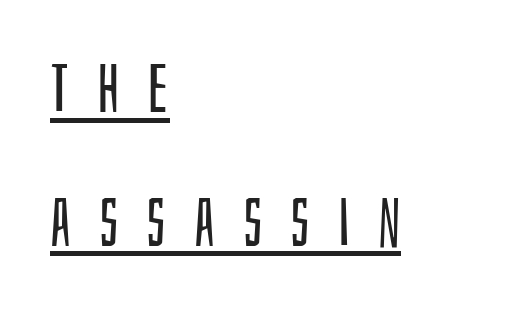
Glyph-to-glyph distance is far greater than everyday printed text. Heaviness? Minimal to ordinary, like unemphasized prose. You could fit nearly another row in the gap between these rows. The string is rendered with underlining switched on. Grotesque or geometric, the face here clearly has no serifs. Italic? Not at all — the glyphs are vertical.
